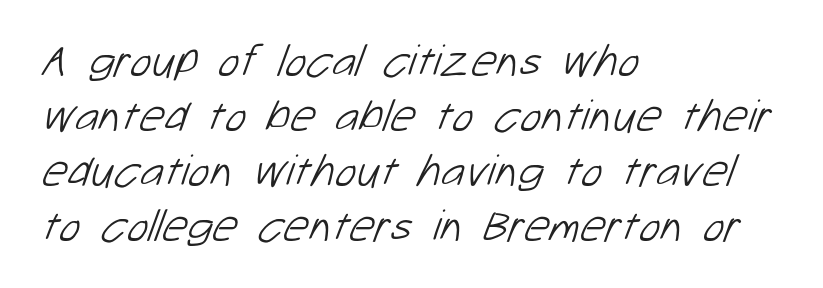
The image shows 45 px light sans-serif type; set left-aligned, line spacing 1.22x, normal letter spacing, not underlined; low stroke contrast and a medium x-height.
